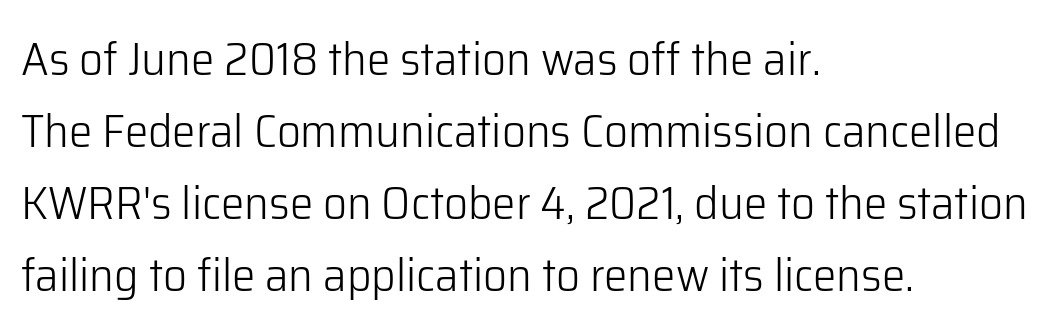
The image shows 47 px light sans-serif type, upright; set left-aligned, normal line spacing (1.53x), normal letter spacing, not underlined; low stroke contrast and a medium x-height.
